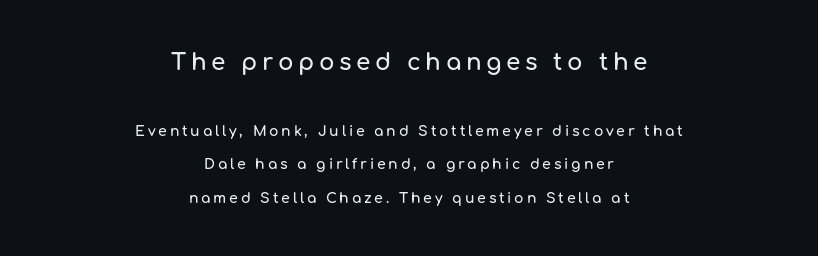
{"italic": "no", "underline": "no", "align": "center", "line_spacing": "loose", "line_spacing_ratio": 2.4, "letter_spacing": "wide", "letter_spacing_em": 0.2, "larger_block": "first", "size_ratio": 1.64, "glyph_px": 23}
